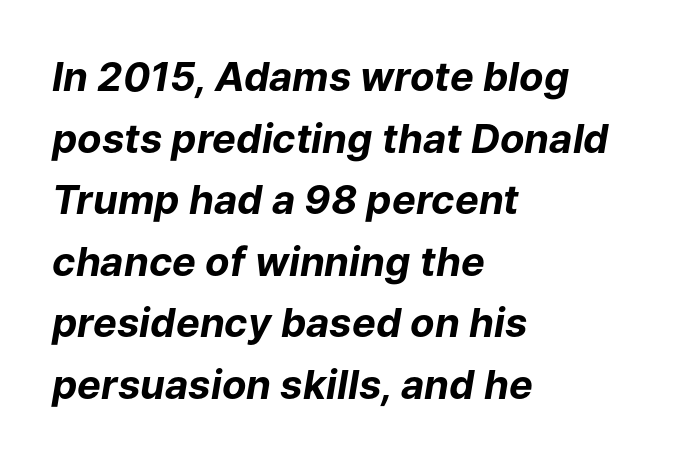
{"italic": "yes", "lean": "right", "slant_degrees": 9, "bold": "yes", "weight": "bold", "width": "normal", "stroke_contrast": "low", "x_height": "medium", "monospaced": "no", "underline": "no", "align": "left", "line_spacing": "normal", "line_spacing_ratio": 1.54, "letter_spacing": "normal", "letter_spacing_em": 0.0, "glyph_px": 40}
